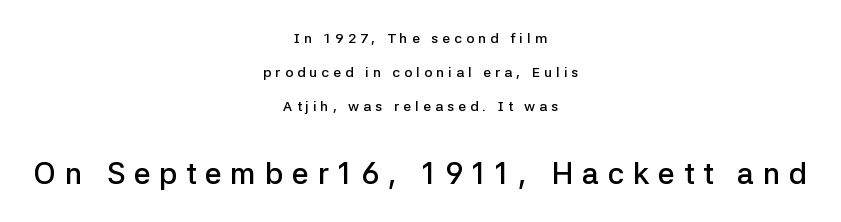
{"serif": "no", "italic": "no", "bold": "semi", "weight": "semibold", "width": "normal", "stroke_contrast": "low", "x_height": "medium", "monospaced": "no", "underline": "no", "align": "center", "line_spacing": "loose", "line_spacing_ratio": 2.44, "letter_spacing": "wide", "letter_spacing_em": 0.29, "larger_block": "second", "size_ratio": 2.14, "glyph_px": 30}
